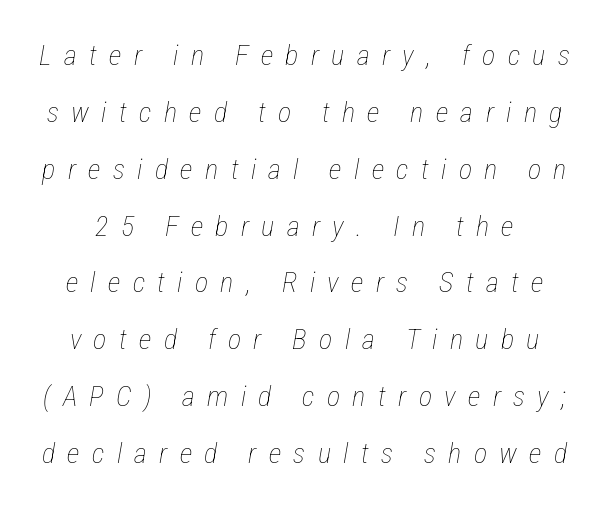
Q: Is the text bold? A: No.
Q: Is the text italic (slanted)? A: Yes, it leans right by about 12 degrees.
Q: Is the text underlined? A: No.
Q: Is the spacing between letters normal or unusually wide? A: Unusually wide.
Q: Is the spacing between lines tight, normal or loose? A: Loose.
Q: Width (condensed, normal, or wide)? A: Condensed.
Q: Stroke contrast? A: Low.
Q: x-height? A: Medium.
Q: Monospaced? A: No.
